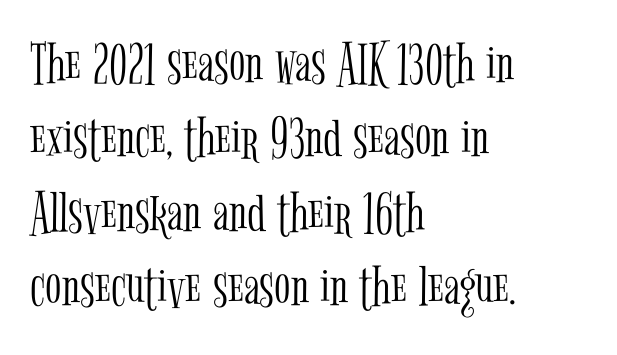
{"serif": "yes", "italic": "no", "bold": "no", "weight": "light", "width": "condensed", "stroke_contrast": "low", "x_height": "medium", "monospaced": "no", "underline": "no", "align": "left", "line_spacing_ratio": 1.24, "letter_spacing": "normal", "letter_spacing_em": 0.0, "glyph_px": 60}
